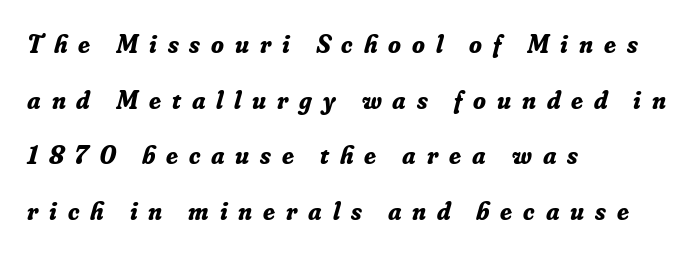
{"italic": "yes", "lean": "right", "slant_degrees": 16, "bold": "yes", "underline": "no", "align": "left", "line_spacing": "loose", "line_spacing_ratio": 2.14, "letter_spacing": "wide", "letter_spacing_em": 0.42, "glyph_px": 26}
